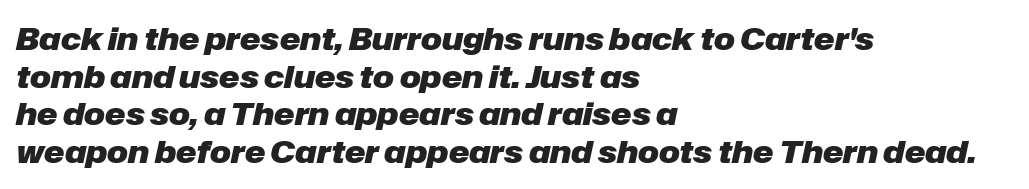
Q: Is the text bold? A: Yes.
Q: Is the text italic (slanted)? A: Yes, it leans right by about 12 degrees.
Q: Is the text underlined? A: No.
Q: How is the paragraph aligned? A: Left-aligned.
Q: Is the spacing between letters normal or unusually wide? A: Normal.
Q: Width (condensed, normal, or wide)? A: Normal.
Q: Stroke contrast? A: Low.
Q: x-height? A: Medium.
Q: Monospaced? A: No.
